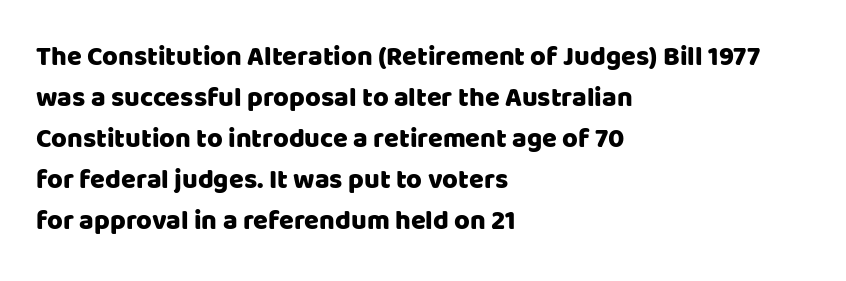
Underlining? Definitely not there. The passage shown stacks its lines at a standard gap. Tall strokes in this sample are plumb rather than angled. Is the block centered? No — it sits flush against the left margin.
